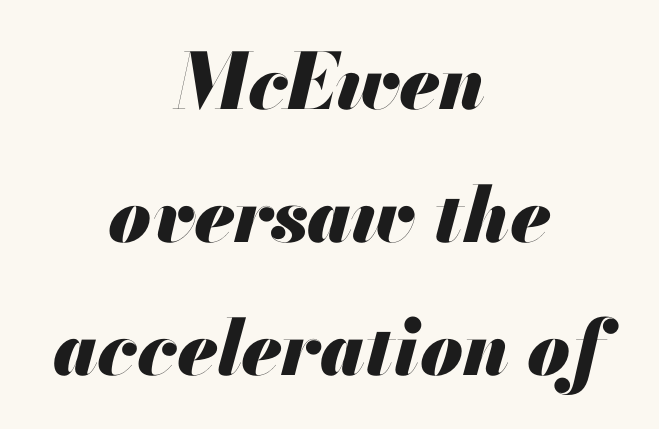
{"italic": "yes", "lean": "right", "slant_degrees": 13, "bold": "yes", "weight": "heavy", "width": "normal", "stroke_contrast": "medium", "x_height": "small", "monospaced": "no", "underline": "no", "align": "center", "line_spacing_ratio": 1.73, "letter_spacing": "normal", "letter_spacing_em": 0.0, "glyph_px": 77}
